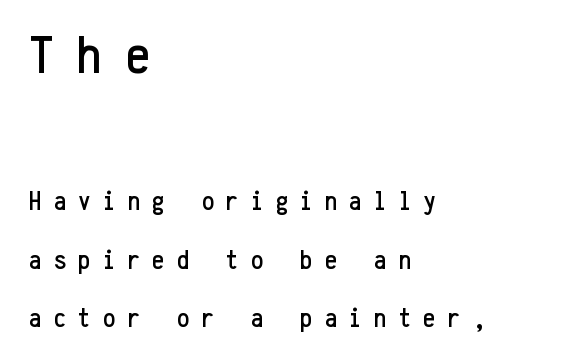
The image shows 55 px condensed sans-serif type, upright, monospaced; set left-aligned, loose line spacing (2.08x), unusually wide letter spacing (+0.43 em), not underlined; the first (top) block is 1.96x larger; low stroke contrast and a medium x-height.
